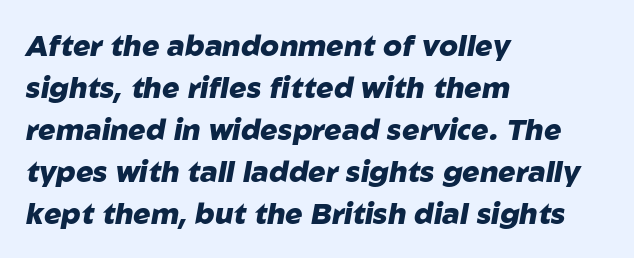
Q: Is the text bold? A: Yes.
Q: Is the text italic (slanted)? A: Yes, it leans right by about 10 degrees.
Q: Is the text underlined? A: No.
Q: How is the paragraph aligned? A: Left-aligned.
Q: Is the spacing between letters normal or unusually wide? A: Normal.
Q: Is the spacing between lines tight, normal or loose? A: Normal.
Q: Width (condensed, normal, or wide)? A: Normal.
Q: Stroke contrast? A: Low.
Q: x-height? A: Medium.
Q: Monospaced? A: No.
